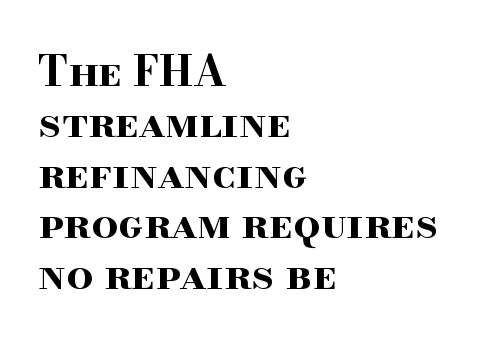
Q: Is the text bold? A: Yes.
Q: Is the text italic (slanted)? A: No, it is upright.
Q: Is the typeface a serif or a sans-serif typeface? A: Serif.
Q: Is the text underlined? A: No.
Q: How is the paragraph aligned? A: Left-aligned.
Q: Is the spacing between letters normal or unusually wide? A: Normal.
Q: Width (condensed, normal, or wide)? A: Wide.
Q: Stroke contrast? A: High.
Q: x-height? A: Small.
Q: Monospaced? A: No.
